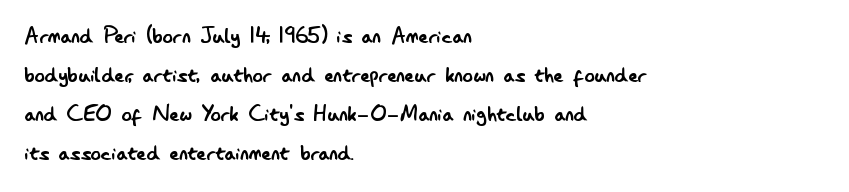
The image shows 26 px text type, upright; set left-aligned, normal line spacing (1.5x), normal letter spacing, not underlined.
